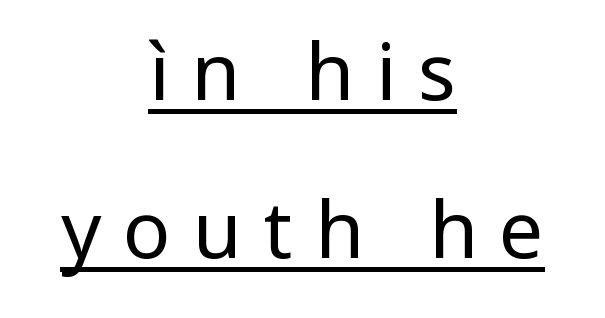
{"serif": "no", "italic": "no", "bold": "no", "weight": "regular", "width": "normal", "stroke_contrast": "low", "x_height": "medium", "monospaced": "no", "underline": "yes", "align": "center", "line_spacing": "loose", "line_spacing_ratio": 2.0, "letter_spacing": "wide", "letter_spacing_em": 0.28, "glyph_px": 79}
